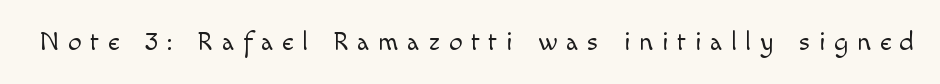
Q: Is the text bold? A: No.
Q: Is the text italic (slanted)? A: No, it is upright.
Q: Is the text underlined? A: No.
Q: Is the spacing between letters normal or unusually wide? A: Unusually wide.
